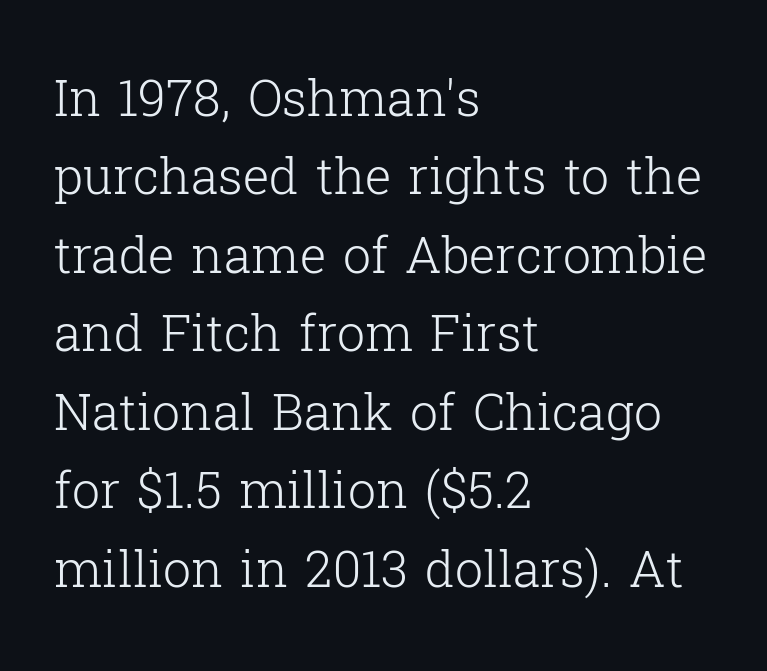
Q: Is the text bold? A: No.
Q: Is the text italic (slanted)? A: No, it is upright.
Q: Is the typeface a serif or a sans-serif typeface? A: Serif.
Q: Is the text underlined? A: No.
Q: How is the paragraph aligned? A: Left-aligned.
Q: Is the spacing between letters normal or unusually wide? A: Normal.
Q: Is the spacing between lines tight, normal or loose? A: Normal.
Q: Width (condensed, normal, or wide)? A: Normal.
Q: Stroke contrast? A: Low.
Q: x-height? A: Medium.
Q: Monospaced? A: No.
